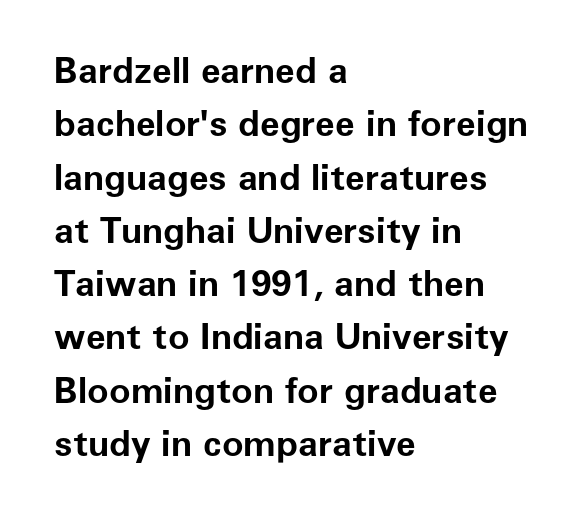
Q: Is the text bold? A: Yes.
Q: Is the text italic (slanted)? A: No, it is upright.
Q: Is the typeface a serif or a sans-serif typeface? A: Sans-serif.
Q: Is the text underlined? A: No.
Q: How is the paragraph aligned? A: Left-aligned.
Q: Is the spacing between letters normal or unusually wide? A: Normal.
Q: Is the spacing between lines tight, normal or loose? A: Normal.
Q: Width (condensed, normal, or wide)? A: Normal.
Q: Stroke contrast? A: Low.
Q: x-height? A: Medium.
Q: Monospaced? A: No.
